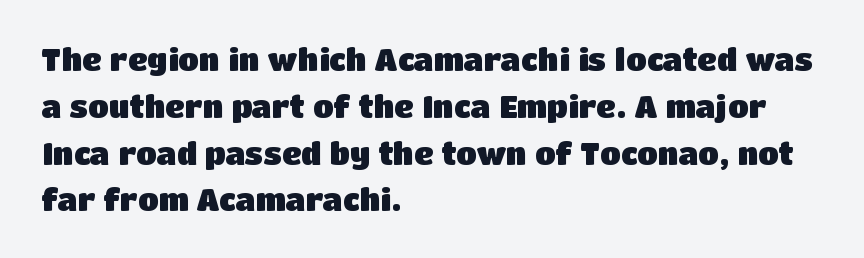
Q: Is the text bold? A: Yes.
Q: Is the text italic (slanted)? A: No, it is upright.
Q: Is the typeface a serif or a sans-serif typeface? A: Sans-serif.
Q: Is the text underlined? A: No.
Q: How is the paragraph aligned? A: Left-aligned.
Q: Is the spacing between letters normal or unusually wide? A: Normal.
Q: Is the spacing between lines tight, normal or loose? A: Normal.
Q: Width (condensed, normal, or wide)? A: Normal.
Q: Stroke contrast? A: Low.
Q: x-height? A: Large.
Q: Monospaced? A: No.
